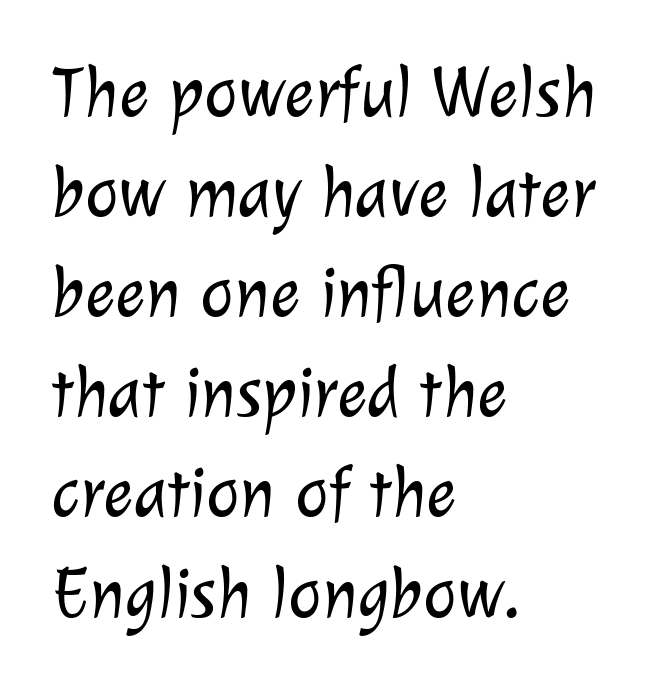
Quick note: interline space is typical. Words float on clear page, feet unadorned. A sans-serif font was chosen for this passage. Counters stay open thanks to moderate or lighter strokes. Think of a printed novel: that variable character pitch is what you see here. The horizontal fit of the characters is conventional and even.
